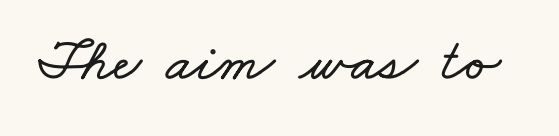
The rendering uses natural spacing where letterforms have individual widths. Short note: letters normally spaced. The zone under the glyphs is completely vacant.
